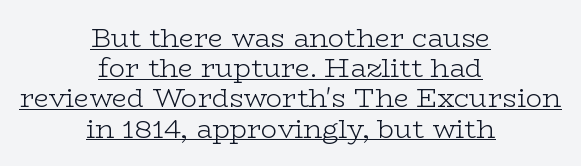
{"italic": "no", "bold": "no", "underline": "yes", "align": "center", "line_spacing": "tight", "line_spacing_ratio": 1.12, "letter_spacing": "normal", "letter_spacing_em": 0.0, "glyph_px": 27}
